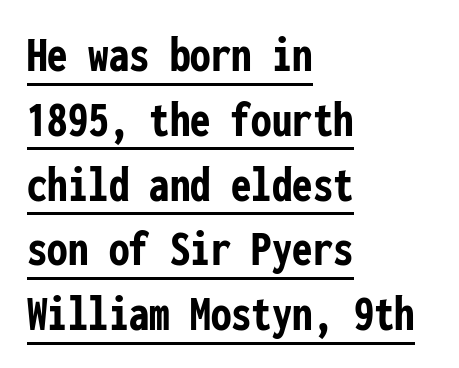
The image shows 51 px semibold, condensed sans-serif type, upright, monospaced; set left-aligned, normal line spacing (1.27x), normal letter spacing, underlined; low stroke contrast and a medium x-height.
